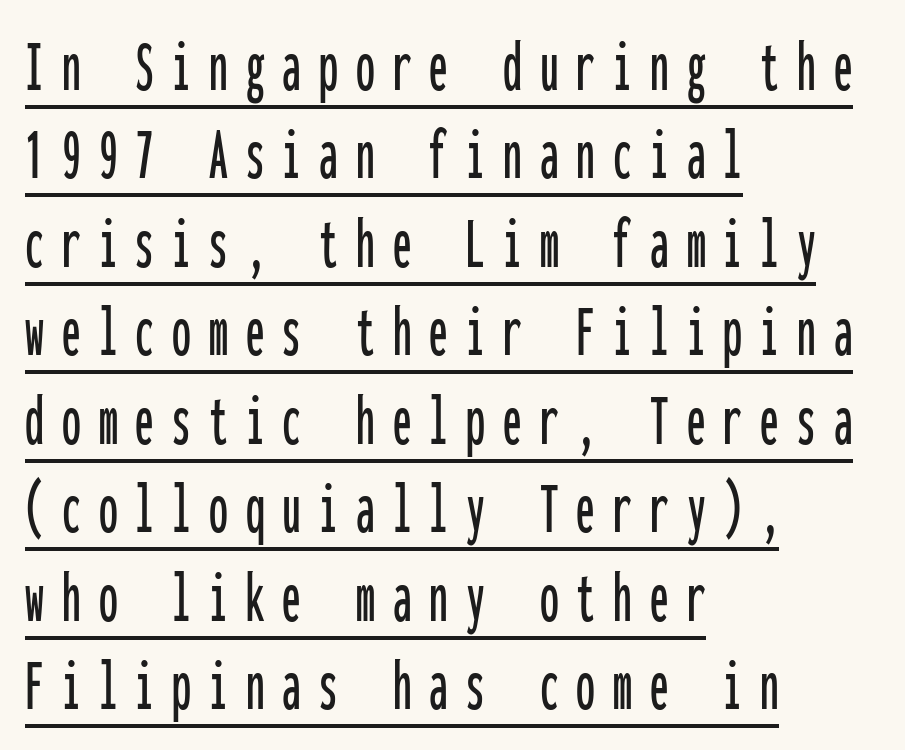
Q: Is the text italic (slanted)? A: No, it is upright.
Q: Is the typeface a serif or a sans-serif typeface? A: Sans-serif.
Q: Is the text underlined? A: Yes.
Q: How is the paragraph aligned? A: Left-aligned.
Q: Is the spacing between letters normal or unusually wide? A: Unusually wide.
Q: Width (condensed, normal, or wide)? A: Condensed.
Q: Stroke contrast? A: Low.
Q: x-height? A: Medium.
Q: Monospaced? A: Yes.
